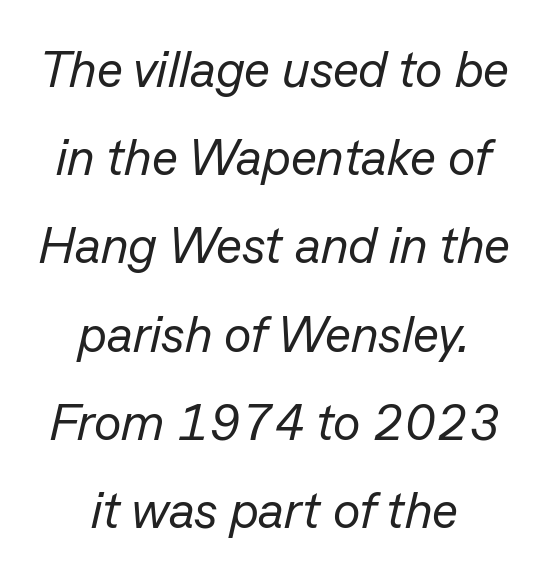
Each line is balanced around a shared central axis. If you drew a line through each stem, it would be angled. The line texture is even and compact thanks to regular tracking. Descenders are the only things crossing below the line.
